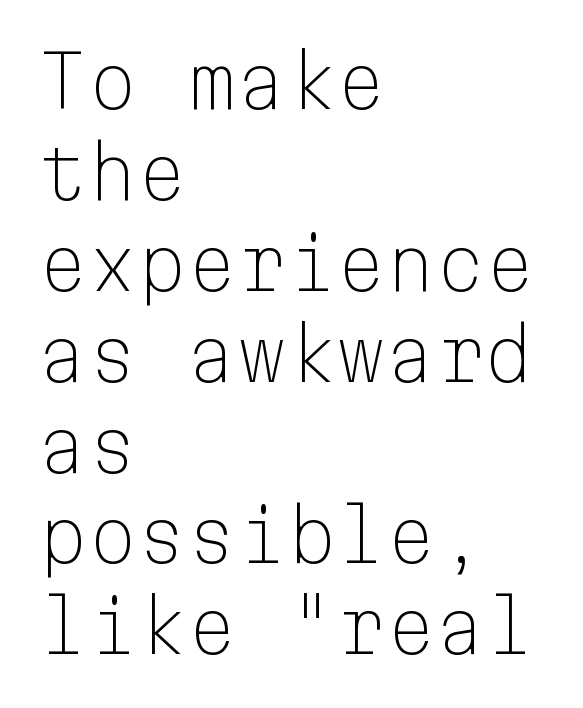
The image shows 71 px light sans-serif type, upright, monospaced; set left-aligned, normal line spacing (1.28x), normal letter spacing, not underlined; low stroke contrast and a medium x-height.
